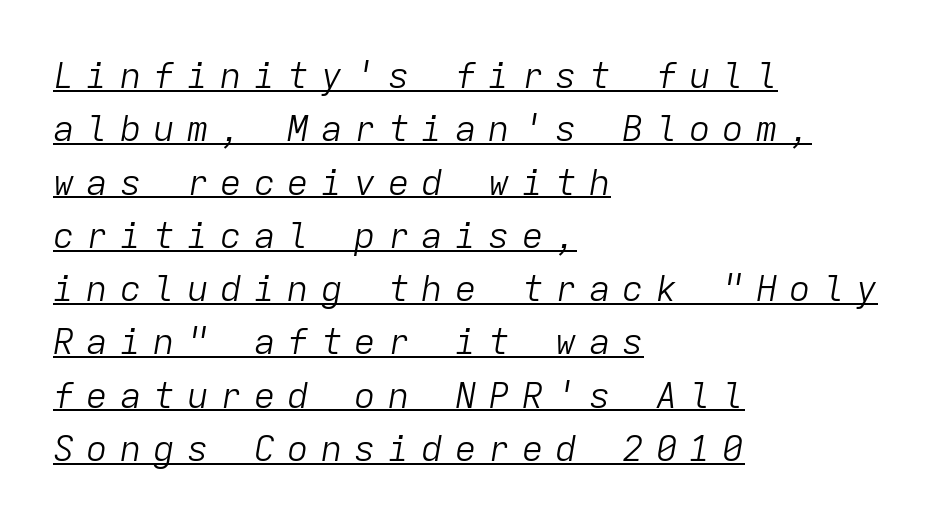
{"italic": "yes", "lean": "right", "slant_degrees": 9, "bold": "no", "weight": "light", "width": "normal", "stroke_contrast": "low", "x_height": "medium", "monospaced": "yes", "underline": "yes", "align": "left", "line_spacing": "normal", "line_spacing_ratio": 1.48, "letter_spacing": "wide", "letter_spacing_em": 0.33, "glyph_px": 36}
